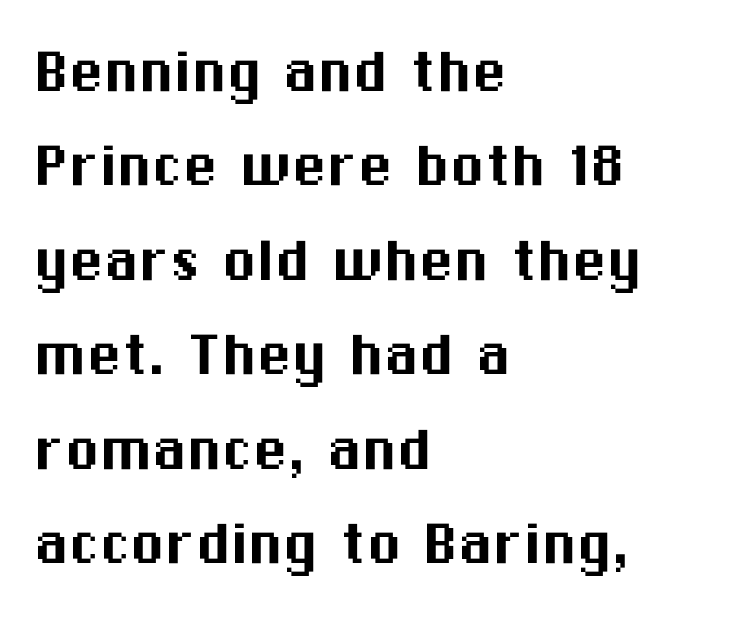
The image shows 70 px sans-serif type, upright; set left-aligned, normal line spacing (1.35x), normal letter spacing, not underlined; medium stroke contrast and a medium x-height.
